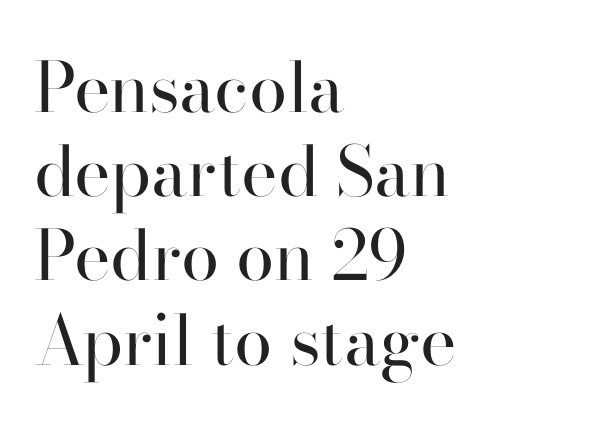
{"serif": "yes", "italic": "no", "bold": "no", "weight": "regular", "width": "normal", "stroke_contrast": "high", "x_height": "small", "monospaced": "no", "underline": "no", "align": "left", "line_spacing_ratio": 1.22, "letter_spacing": "normal", "letter_spacing_em": 0.0, "glyph_px": 69}
